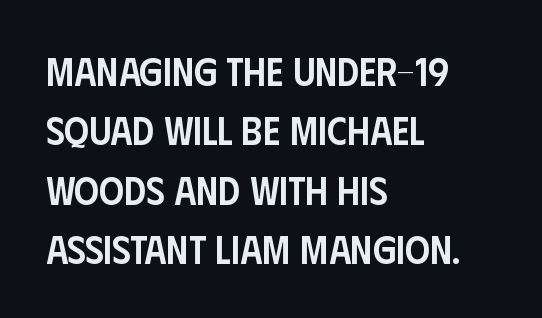
Q: Is the text bold? A: Semi-bold.
Q: Is the text italic (slanted)? A: No, it is upright.
Q: Is the typeface a serif or a sans-serif typeface? A: Sans-serif.
Q: Is the text underlined? A: No.
Q: How is the paragraph aligned? A: Left-aligned.
Q: Is the spacing between letters normal or unusually wide? A: Normal.
Q: Is the spacing between lines tight, normal or loose? A: Normal.
Q: Width (condensed, normal, or wide)? A: Condensed.
Q: Stroke contrast? A: Low.
Q: x-height? A: Large.
Q: Monospaced? A: No.
